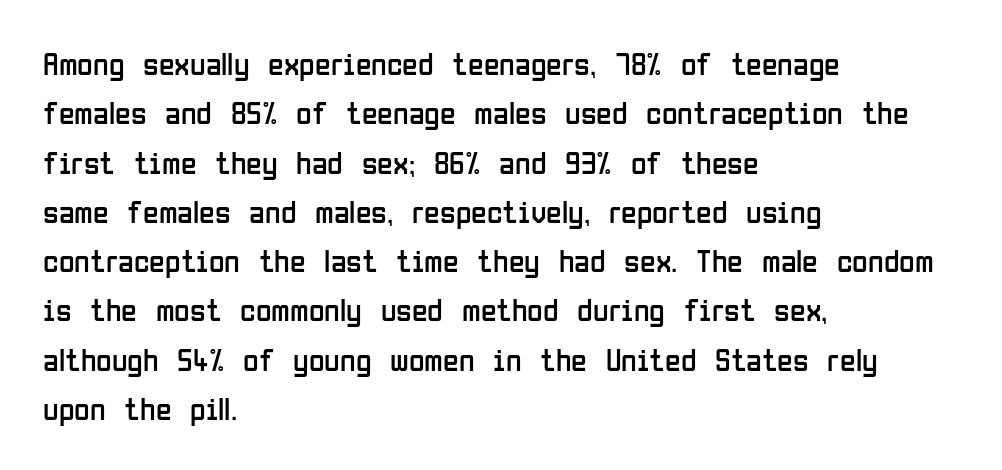
Q: Is the text bold? A: No.
Q: Is the text italic (slanted)? A: No, it is upright.
Q: Is the typeface a serif or a sans-serif typeface? A: Sans-serif.
Q: Is the text underlined? A: No.
Q: How is the paragraph aligned? A: Left-aligned.
Q: Is the spacing between letters normal or unusually wide? A: Normal.
Q: Is the spacing between lines tight, normal or loose? A: Normal.
Q: Width (condensed, normal, or wide)? A: Condensed.
Q: Stroke contrast? A: Low.
Q: x-height? A: Medium.
Q: Monospaced? A: No.
